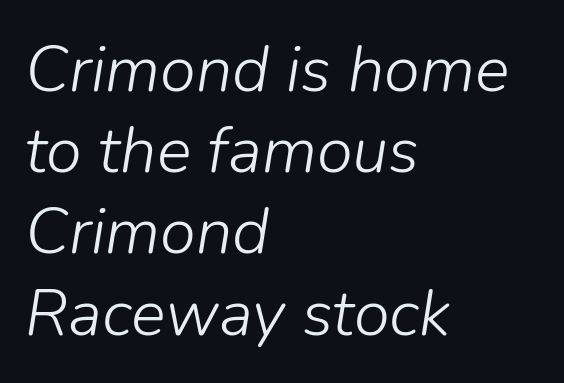
The image shows 65 px light type, italic (leaning right); set left-aligned, normal line spacing (1.25x), normal letter spacing, not underlined; low stroke contrast and a medium x-height.
